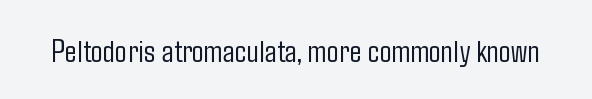
Descender tails drop into unmarked territory. Font category for this specimen: sans-serif. If you drew a line through each stem, it would be perfectly vertical. Nothing unusual about the tracking: characters are spaced as the font intends.
